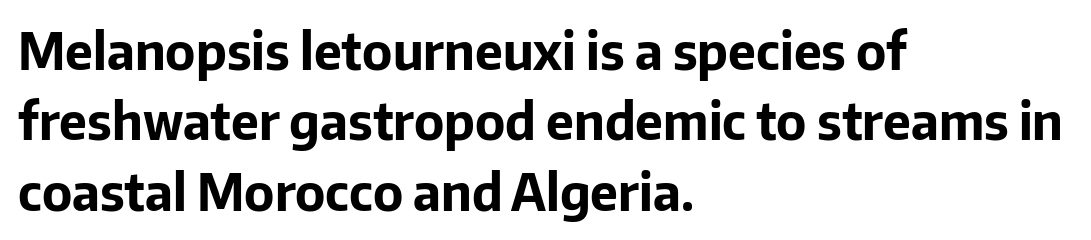
{"serif": "no", "italic": "no", "bold": "yes", "weight": "bold", "width": "normal", "stroke_contrast": "low", "x_height": "medium", "monospaced": "no", "underline": "no", "align": "left", "line_spacing": "normal", "line_spacing_ratio": 1.41, "letter_spacing": "normal", "letter_spacing_em": 0.0, "glyph_px": 50}
